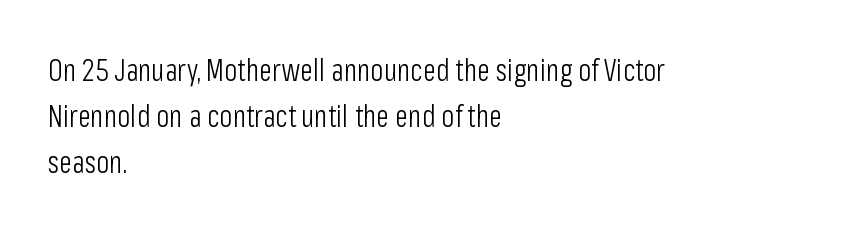
Q: Is the text bold? A: No.
Q: Is the text italic (slanted)? A: No, it is upright.
Q: Is the typeface a serif or a sans-serif typeface? A: Sans-serif.
Q: Is the text underlined? A: No.
Q: How is the paragraph aligned? A: Left-aligned.
Q: Is the spacing between letters normal or unusually wide? A: Normal.
Q: Is the spacing between lines tight, normal or loose? A: Normal.
Q: Width (condensed, normal, or wide)? A: Condensed.
Q: Stroke contrast? A: Low.
Q: x-height? A: Medium.
Q: Monospaced? A: No.
